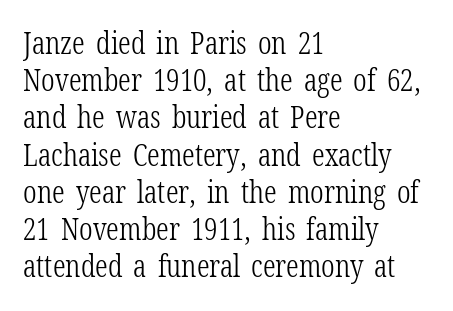
The image shows 31 px light, condensed serif type, upright; set left-aligned, line spacing 1.2x, normal letter spacing, not underlined; low stroke contrast and a medium x-height.
